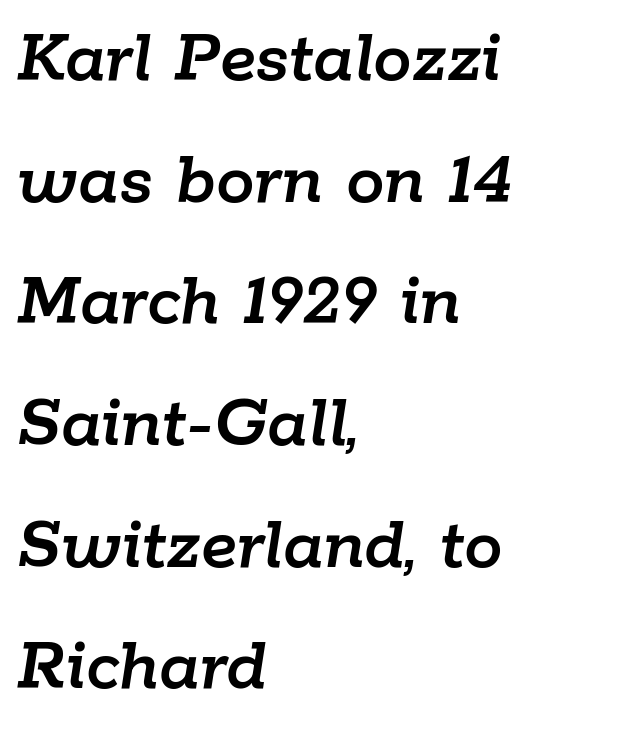
Do the characters align in a grid? No, the font is proportional. The glyphs are unaccompanied by any horizontal stroke below them. The horizontal fit of the characters is conventional and even. The passage shown stacks its lines at a standard gap. Compared with a centered layout, this one pins lines to the left instead. Yep, that's italic — everything's leaning.
